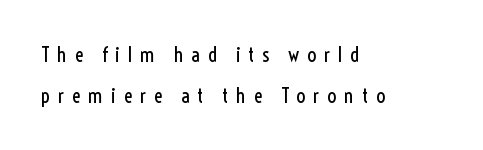
The rag falls on the right side of this text block. Letter spacing: wide. The string is rendered with underlining switched off. The specimen reads as upright at a glance. Vertically, the passage feels expansive, rows floating well apart. These glyphs show unthickened strokes, regular width or finer.
